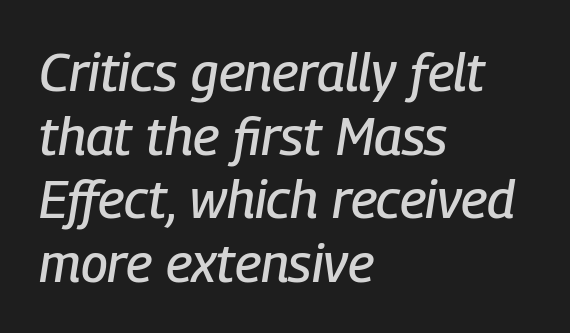
The image shows 53 px condensed type, italic (leaning right); set left-aligned, line spacing 1.2x, normal letter spacing, not underlined; low stroke contrast and a medium x-height.
